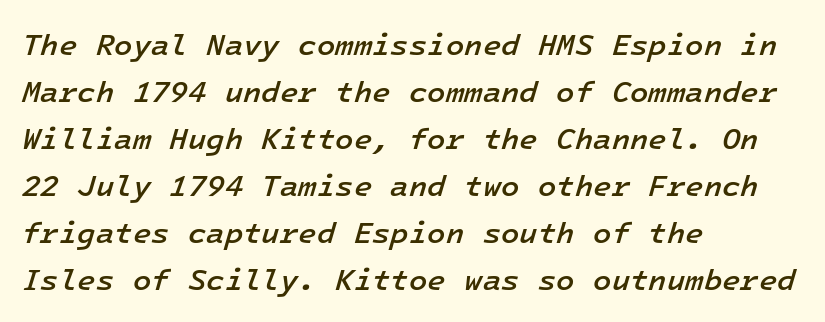
Q: Is the text bold? A: Semi-bold.
Q: Is the text italic (slanted)? A: Yes, it leans right by about 16 degrees.
Q: Is the text underlined? A: No.
Q: How is the paragraph aligned? A: Left-aligned.
Q: Is the spacing between letters normal or unusually wide? A: Normal.
Q: Is the spacing between lines tight, normal or loose? A: Normal.
Q: Width (condensed, normal, or wide)? A: Normal.
Q: Stroke contrast? A: Low.
Q: x-height? A: Medium.
Q: Monospaced? A: Yes.
